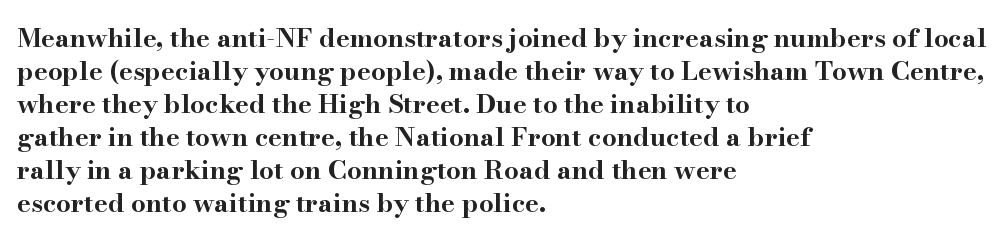
The leading is moderate, giving the passage an even texture. A dark, heavy texture on the line: the type is bold. Descenders hang freely into open space. Letter spacing: default. Notice how the passage keeps a crisp vertical edge on the left only. This is roman type, the default non-slanted kind.
